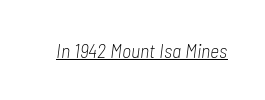
The typeface has the unassuming heft of standard copy or less. The glyphs look as if they've been sheared to an angle. This rendering features underlined lettering. Students, note that the glyphs here touch the page at normal intervals.
